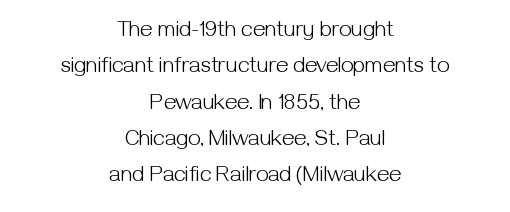
{"italic": "no", "bold": "no", "underline": "no", "align": "center", "line_spacing": "normal", "line_spacing_ratio": 1.65, "letter_spacing": "normal", "letter_spacing_em": 0.0, "glyph_px": 22}
